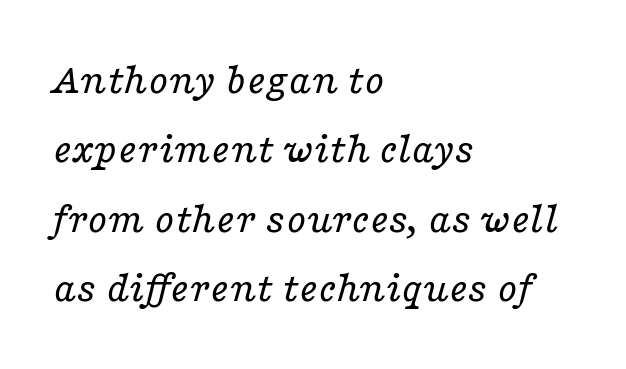
One glance says typical: line gaps are just what's usual. Does the type have serifs? Yes, each stem ends in a small foot. Descenders hang freely into open space. The letters advance in unequal steps, a hallmark of proportional type.
